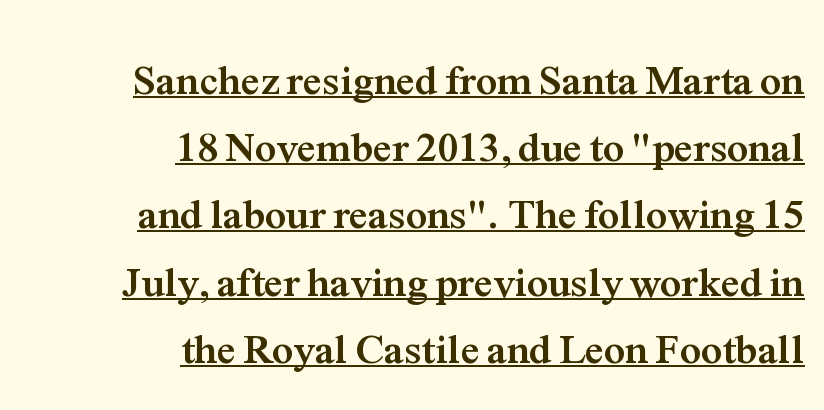
Leftover space on each line is placed entirely before the opening word. A baseline rule has been typeset under these characters. Horizontal bands of white between lines are of average thickness. Do the characters align in a grid? No, the font is proportional. A full-strength bold gives these letters their thick strokes.
